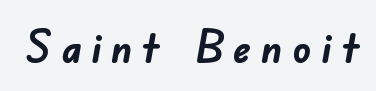
The image shows 45 px semibold sans-serif type; set unusually wide letter spacing (+0.21 em), not underlined; low stroke contrast and a small x-height.
